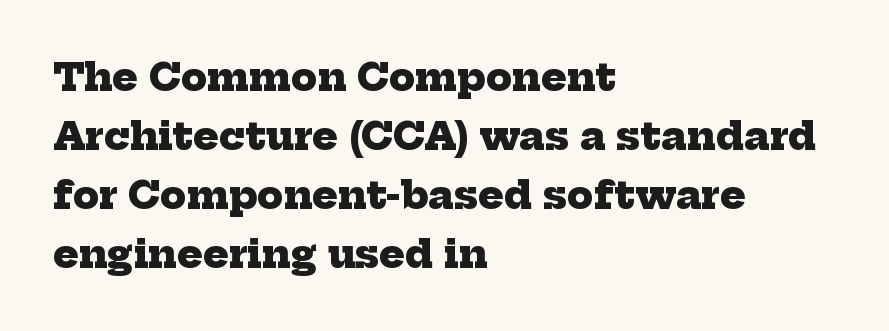
{"serif": "yes", "bold": "yes", "weight": "heavy", "width": "normal", "stroke_contrast": "low", "x_height": "medium", "monospaced": "no", "underline": "no", "align": "left", "line_spacing": "normal", "line_spacing_ratio": 1.55, "letter_spacing": "normal", "letter_spacing_em": 0.0, "glyph_px": 38}
